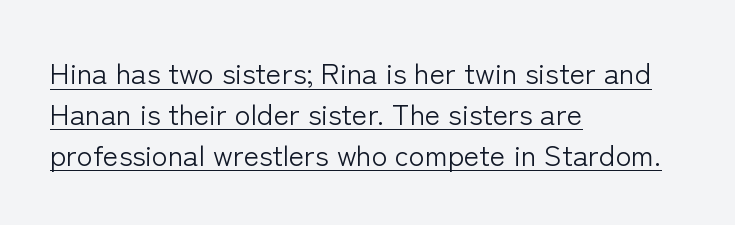
Glyph-to-glyph distance matches everyday printed text. Vertical strokes here are truly vertical. No extra ink here — the face is not bold. The rendered words wear a rule along their underside.
